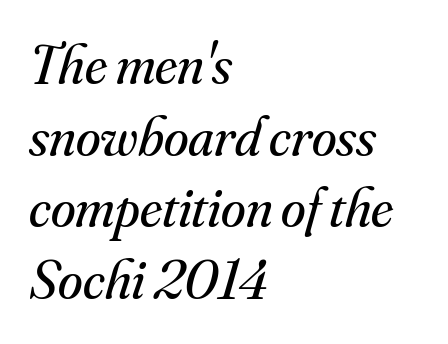
The image shows 56 px regular-weight serif type, italic (leaning right); set left-aligned, normal line spacing (1.28x), normal letter spacing, not underlined; medium stroke contrast and a small x-height.
